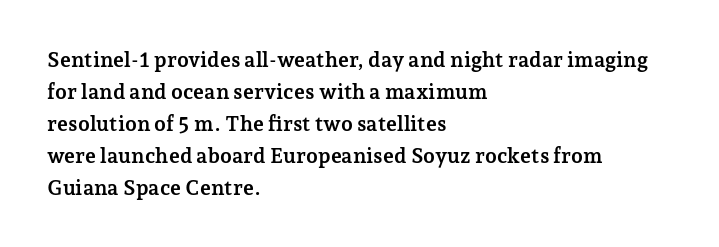
The type sits square on the baseline with zero lean. Summary of weight: heavy, a full bold. Interline gaps are of average width in this sample. The type is set solid horizontally, with unmodified tracking. Underline: absent.
